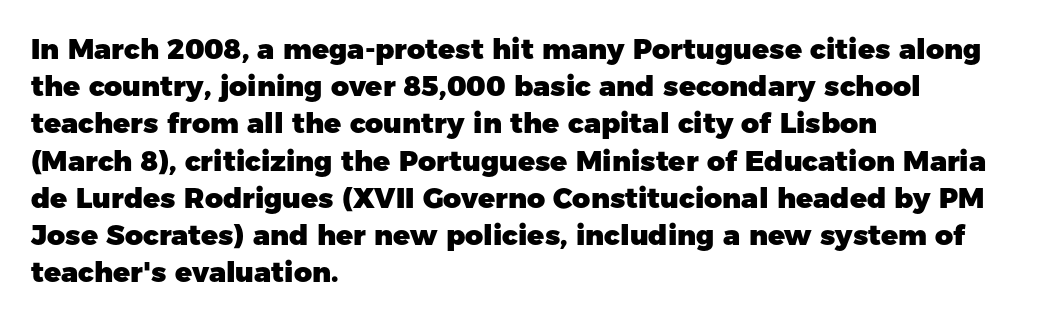
The rendering uses natural spacing where letterforms have individual widths. Characters follow at the spacing the type designer built in. Leading: standard. Descender tails drop into unmarked territory. Unlike italic type, these characters show no tilt at all. Grotesque or geometric, the face here clearly has no serifs.
